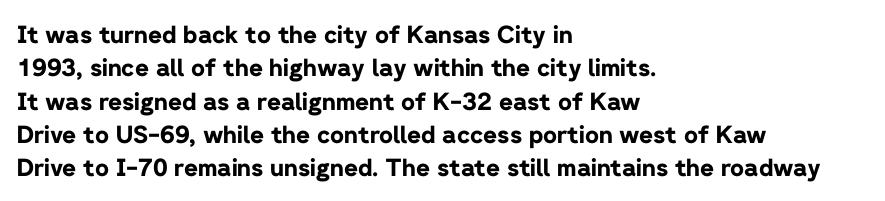
The image shows 24 px bold type, upright; set left-aligned, normal line spacing (1.39x), normal letter spacing, not underlined.
